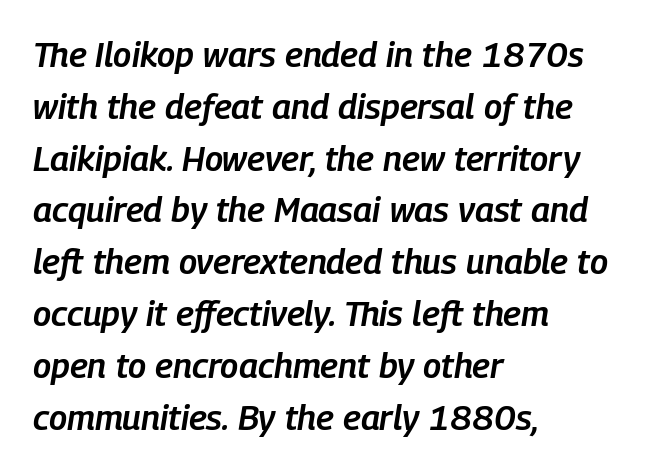
{"italic": "yes", "lean": "right", "slant_degrees": 9, "bold": "semi", "weight": "semibold", "width": "condensed", "stroke_contrast": "low", "x_height": "medium", "monospaced": "no", "underline": "no", "align": "left", "line_spacing": "normal", "line_spacing_ratio": 1.48, "letter_spacing": "normal", "letter_spacing_em": 0.0, "glyph_px": 35}
